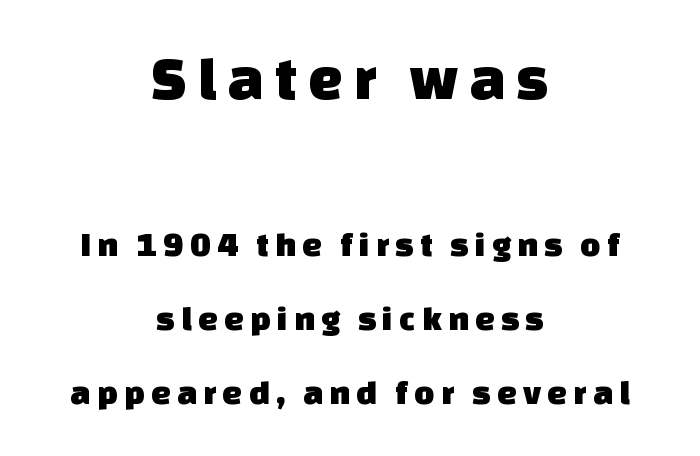
Q: Is the typeface a serif or a sans-serif typeface? A: Sans-serif.
Q: Is the text underlined? A: No.
Q: How is the paragraph aligned? A: Centered.
Q: Is the spacing between lines tight, normal or loose? A: Loose.
Q: Which block of text is set in a larger size, the first (top) or the second (bottom)? A: The first (top) one.
Q: Width (condensed, normal, or wide)? A: Normal.
Q: Stroke contrast? A: Low.
Q: x-height? A: Large.
Q: Monospaced? A: No.
